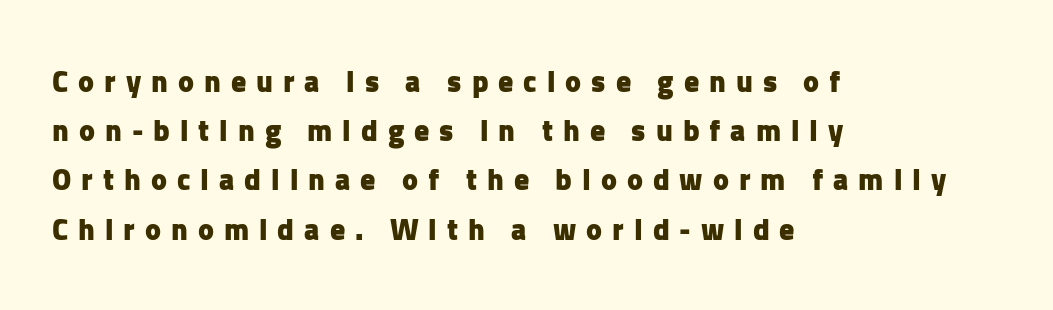
{"serif": "no", "italic": "no", "bold": "yes", "weight": "heavy", "width": "normal", "stroke_contrast": "low", "x_height": "medium", "monospaced": "no", "underline": "no", "align": "left", "line_spacing": "normal", "line_spacing_ratio": 1.64, "letter_spacing": "wide", "letter_spacing_em": 0.33, "glyph_px": 30}
